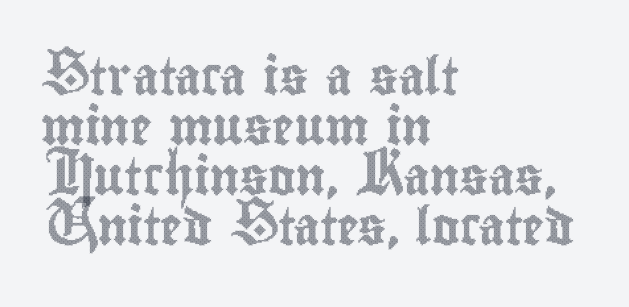
Q: Is the text italic (slanted)? A: No, it is upright.
Q: Is the text underlined? A: No.
Q: How is the paragraph aligned? A: Left-aligned.
Q: Is the spacing between letters normal or unusually wide? A: Normal.
Q: Is the spacing between lines tight, normal or loose? A: Normal.
Q: Width (condensed, normal, or wide)? A: Condensed.
Q: x-height? A: Small.
Q: Monospaced? A: No.
